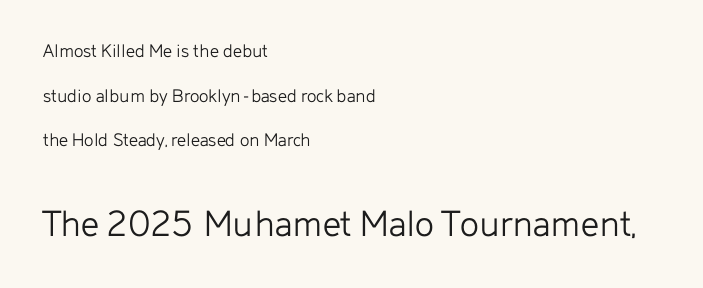
Descender tails drop into unmarked territory. Quick note: not italic, upright. Do the characters align in a grid? No, the font is proportional. Observe the absence of serifs on each vertical stroke in this sample. Inter-character spacing is left at the font's built-in metrics. Compared with a centered layout, this one pins lines to the left instead.
